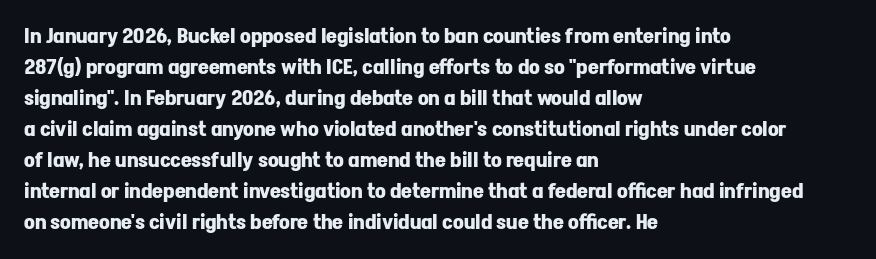
Q: Is the text bold? A: Yes.
Q: Is the text italic (slanted)? A: No, it is upright.
Q: Is the text underlined? A: No.
Q: How is the paragraph aligned? A: Left-aligned.
Q: Is the spacing between letters normal or unusually wide? A: Normal.
Q: Is the spacing between lines tight, normal or loose? A: Normal.
